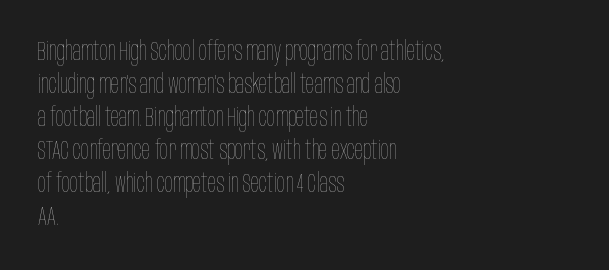
Q: Is the text bold? A: No.
Q: Is the text italic (slanted)? A: No, it is upright.
Q: Is the text underlined? A: No.
Q: How is the paragraph aligned? A: Left-aligned.
Q: Is the spacing between letters normal or unusually wide? A: Normal.
